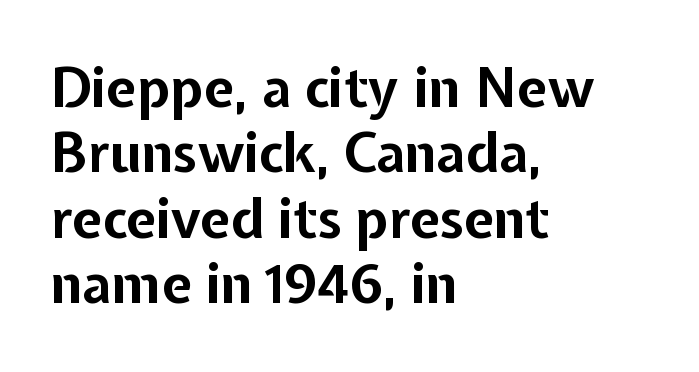
{"serif": "no", "italic": "no", "bold": "yes", "weight": "bold", "width": "normal", "stroke_contrast": "low", "x_height": "medium", "monospaced": "no", "underline": "no", "align": "left", "line_spacing_ratio": 1.21, "letter_spacing": "normal", "letter_spacing_em": 0.0, "glyph_px": 54}
